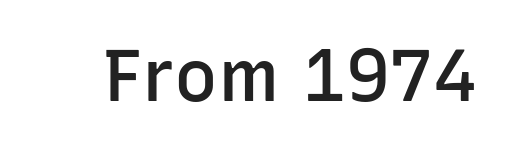
Unlike italic type, these characters show no tilt at all. Looks like regular typesetting: each glyph gets only the width it needs. Type style note: lacks serifs. Characters follow at the spacing the type designer built in. Only glyphs here, with clear space below each row.
